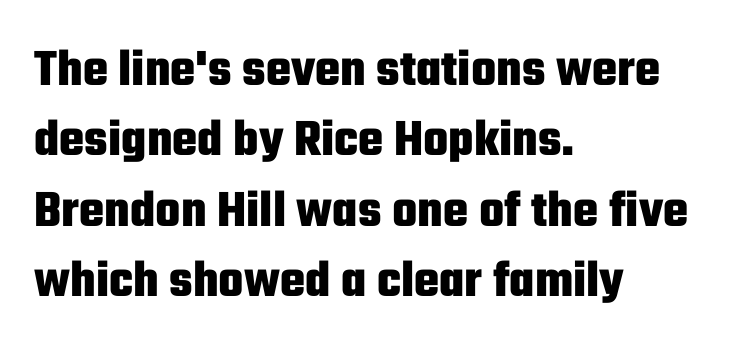
Q: Is the text bold? A: Yes.
Q: Is the text italic (slanted)? A: No, it is upright.
Q: Is the typeface a serif or a sans-serif typeface? A: Sans-serif.
Q: Is the text underlined? A: No.
Q: How is the paragraph aligned? A: Left-aligned.
Q: Is the spacing between letters normal or unusually wide? A: Normal.
Q: Is the spacing between lines tight, normal or loose? A: Normal.
Q: Width (condensed, normal, or wide)? A: Condensed.
Q: Stroke contrast? A: Low.
Q: x-height? A: Medium.
Q: Monospaced? A: No.
